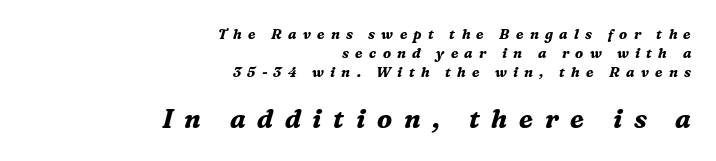
{"italic": "yes", "lean": "right", "slant_degrees": 16, "bold": "yes", "underline": "no", "align": "right", "line_spacing": "normal", "line_spacing_ratio": 1.35, "letter_spacing": "wide", "letter_spacing_em": 0.45, "larger_block": "second", "size_ratio": 1.86, "glyph_px": 26}
